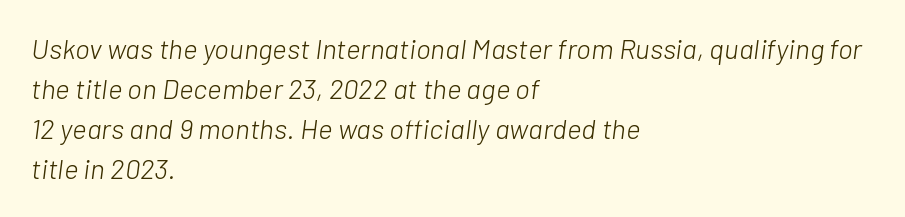
Q: Is the text bold? A: No.
Q: Is the text italic (slanted)? A: Yes, it leans right by about 7 degrees.
Q: Is the text underlined? A: No.
Q: How is the paragraph aligned? A: Left-aligned.
Q: Is the spacing between letters normal or unusually wide? A: Normal.
Q: Is the spacing between lines tight, normal or loose? A: Normal.
Q: Width (condensed, normal, or wide)? A: Normal.
Q: Stroke contrast? A: Low.
Q: x-height? A: Medium.
Q: Monospaced? A: No.
